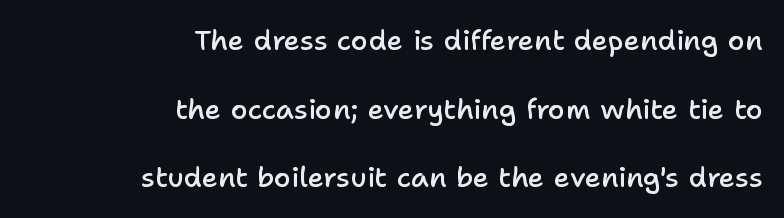
Q: Is the text bold? A: Semi-bold.
Q: Is the text italic (slanted)? A: No, it is upright.
Q: Is the typeface a serif or a sans-serif typeface? A: Sans-serif.
Q: Is the text underlined? A: No.
Q: How is the paragraph aligned? A: Right-aligned.
Q: Is the spacing between letters normal or unusually wide? A: Normal.
Q: Is the spacing between lines tight, normal or loose? A: Loose.
Q: Width (condensed, normal, or wide)? A: Normal.
Q: Stroke contrast? A: Low.
Q: x-height? A: Medium.
Q: Monospaced? A: No.
